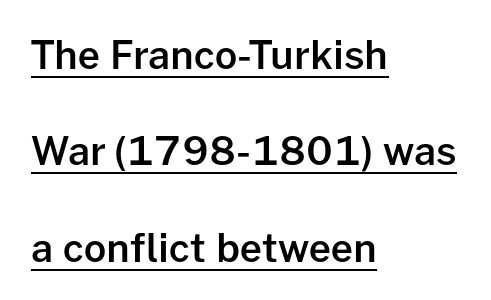
Q: Is the text bold? A: Semi-bold.
Q: Is the text italic (slanted)? A: No, it is upright.
Q: Is the typeface a serif or a sans-serif typeface? A: Sans-serif.
Q: Is the text underlined? A: Yes.
Q: How is the paragraph aligned? A: Left-aligned.
Q: Is the spacing between letters normal or unusually wide? A: Normal.
Q: Is the spacing between lines tight, normal or loose? A: Loose.
Q: Width (condensed, normal, or wide)? A: Normal.
Q: Stroke contrast? A: Low.
Q: x-height? A: Medium.
Q: Monospaced? A: No.
